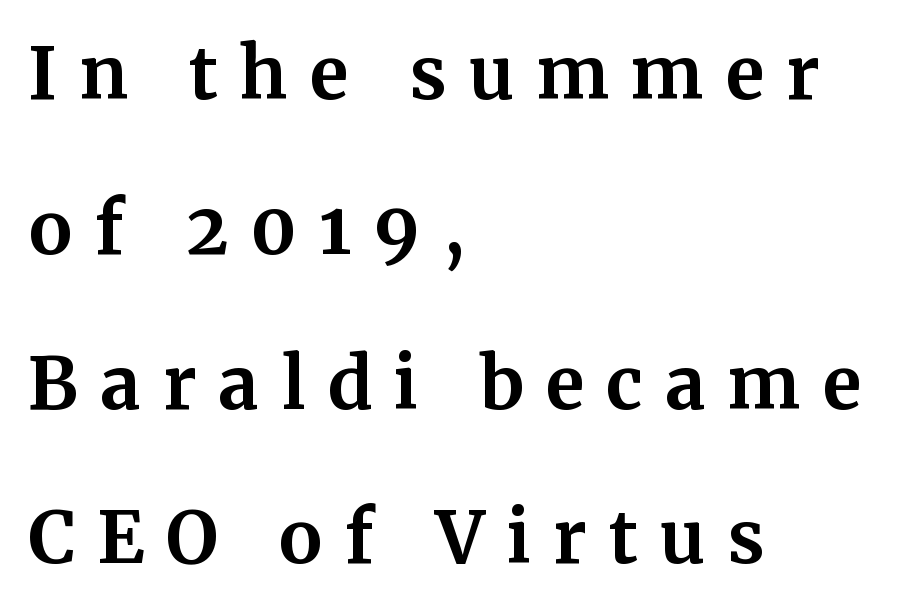
Q: Is the text bold? A: Yes.
Q: Is the text italic (slanted)? A: No, it is upright.
Q: Is the typeface a serif or a sans-serif typeface? A: Serif.
Q: Is the text underlined? A: No.
Q: How is the paragraph aligned? A: Left-aligned.
Q: Is the spacing between letters normal or unusually wide? A: Unusually wide.
Q: Is the spacing between lines tight, normal or loose? A: Loose.
Q: Width (condensed, normal, or wide)? A: Normal.
Q: Stroke contrast? A: Medium.
Q: x-height? A: Medium.
Q: Monospaced? A: No.
